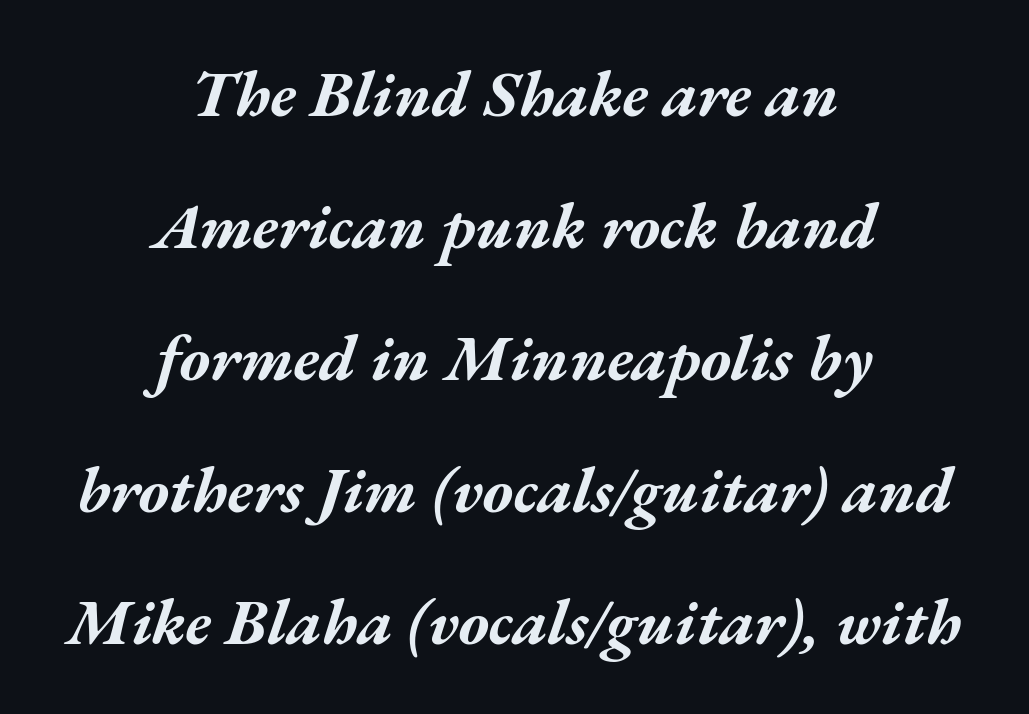
{"italic": "yes", "lean": "right", "slant_degrees": 17, "bold": "yes", "weight": "bold", "width": "wide", "stroke_contrast": "medium", "x_height": "medium", "monospaced": "no", "underline": "no", "align": "center", "line_spacing": "loose", "line_spacing_ratio": 2.03, "letter_spacing": "normal", "letter_spacing_em": 0.0, "glyph_px": 65}
